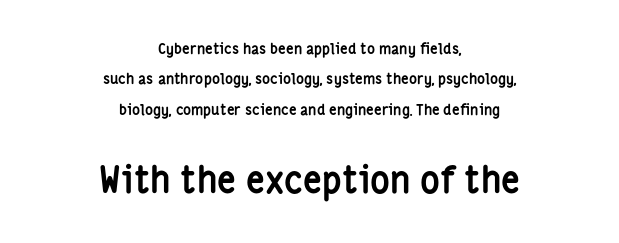
The image shows 37 px semibold, condensed sans-serif type, upright; set centered, loose line spacing (2.03x), normal letter spacing, not underlined; the second (bottom) block is 2.47x larger; low stroke contrast and a medium x-height.
